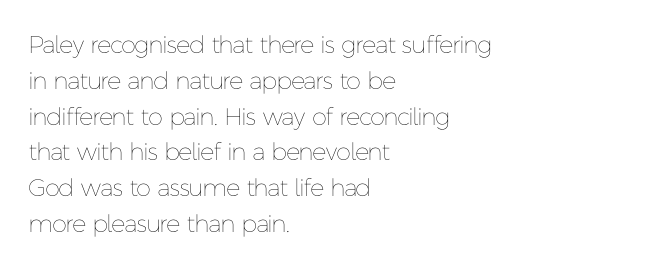
The image shows 24 px text type, upright; set left-aligned, normal line spacing (1.49x), normal letter spacing, not underlined.
